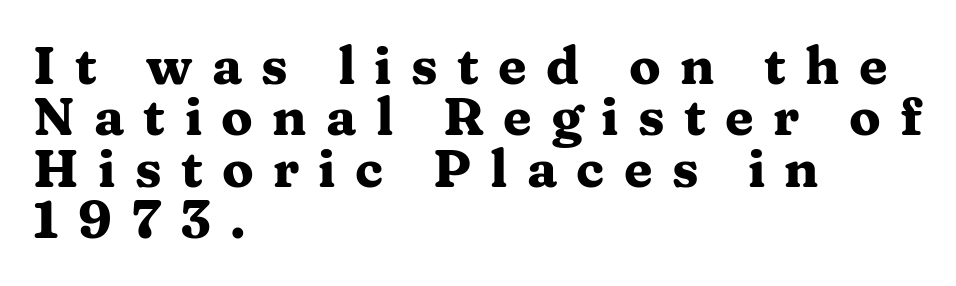
Q: Is the text bold? A: Yes.
Q: Is the text italic (slanted)? A: No, it is upright.
Q: Is the typeface a serif or a sans-serif typeface? A: Serif.
Q: Is the text underlined? A: No.
Q: How is the paragraph aligned? A: Left-aligned.
Q: Is the spacing between letters normal or unusually wide? A: Unusually wide.
Q: Is the spacing between lines tight, normal or loose? A: Tight.
Q: Width (condensed, normal, or wide)? A: Wide.
Q: Stroke contrast? A: Medium.
Q: x-height? A: Medium.
Q: Monospaced? A: No.
